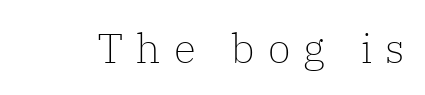
The type sits square on the baseline with zero lean. Each letter keeps its own natural width here, so spacing adapts to shape. Heft: none added — not bold. Regarding serifs, this sample has them.
